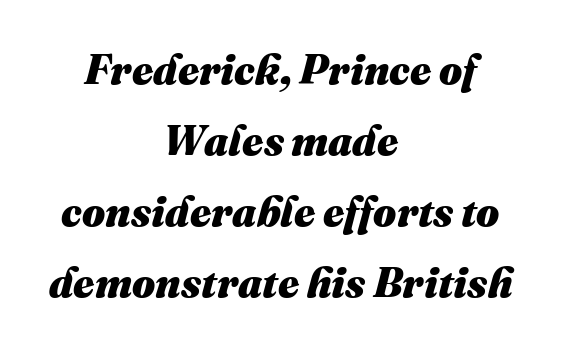
The image shows 41 px heavy type, italic (leaning right); set centered, line spacing 1.73x, normal letter spacing, not underlined; medium stroke contrast and a medium x-height.
